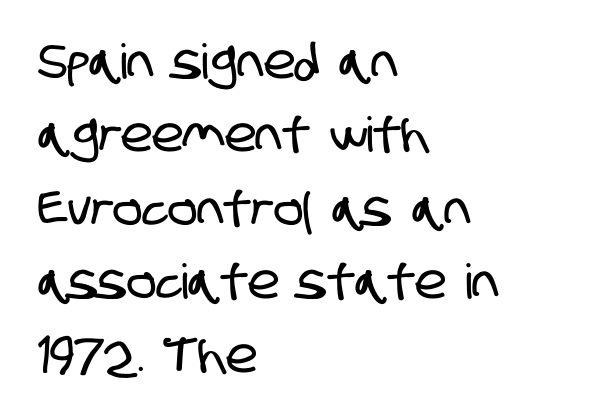
The image shows 48 px condensed sans-serif type; set left-aligned, normal line spacing (1.53x), normal letter spacing, not underlined; low stroke contrast and a large x-height.
